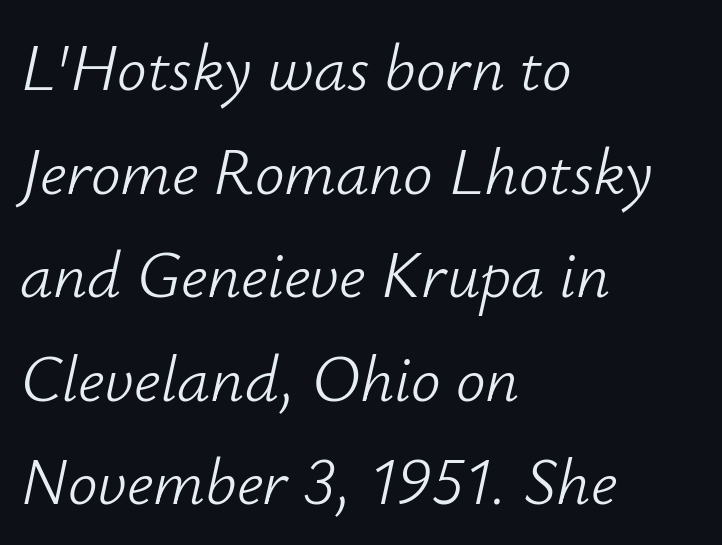
The image shows 66 px light type, italic (leaning right); set left-aligned, normal line spacing (1.57x), normal letter spacing, not underlined; low stroke contrast and a small x-height.
